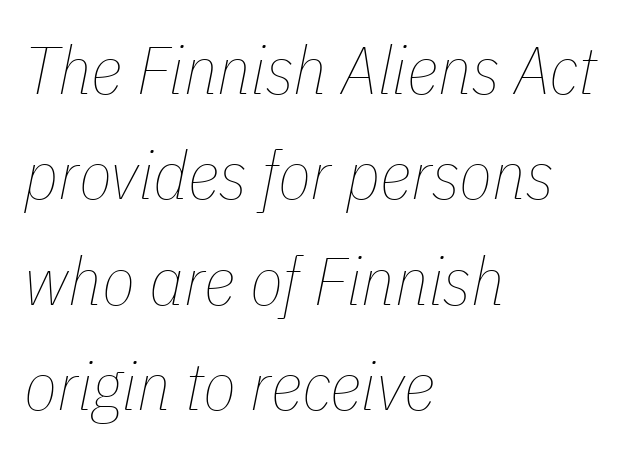
Quick note: underline off. A light-to-regular cut is what we see here. Do the characters align in a grid? No, the font is proportional. Line beginnings align vertically; line endings do not. The passage shown has conventional tracking throughout.
